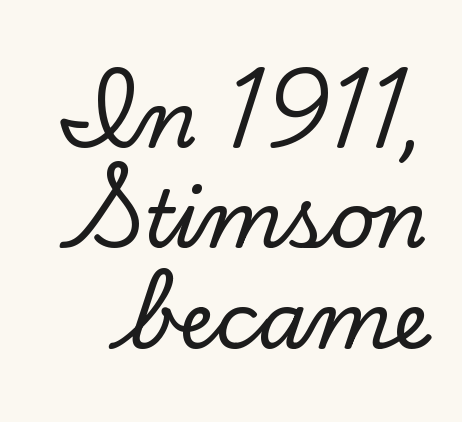
This rendering employs a face with finishing strokes, i.e., a serif. A clean baseline with only descenders dipping below it. Varying glyph widths throughout — classic text-font behaviour. Notice how descenders clear the ascenders below comfortably — that's standard leading.
